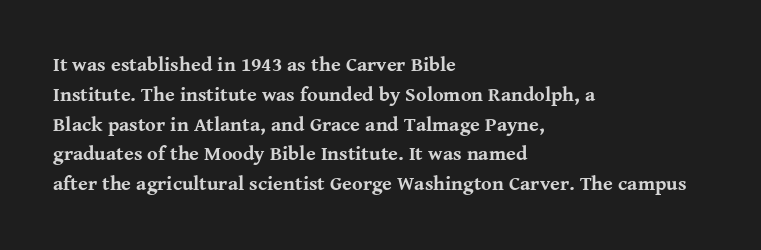
The image shows 20 px bold type, upright; set left-aligned, normal line spacing (1.49x), normal letter spacing, not underlined.
